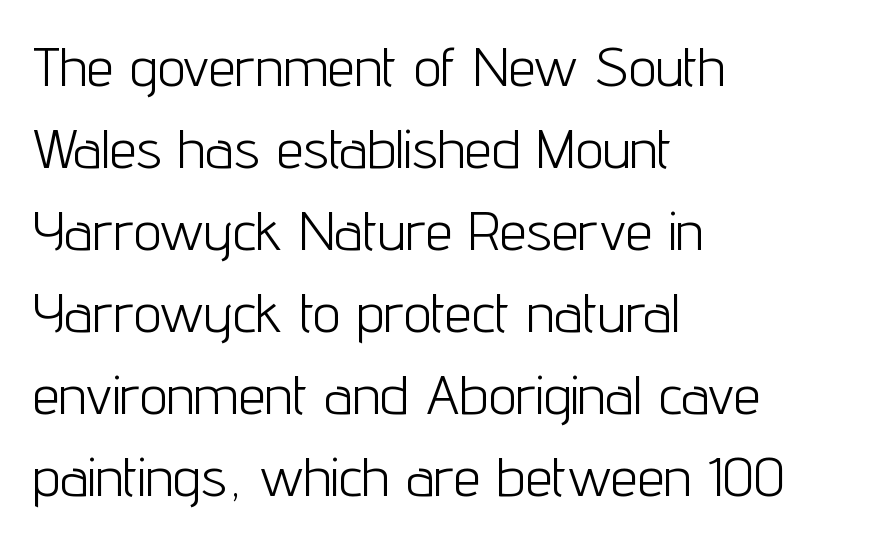
Q: Is the text bold? A: No.
Q: Is the text italic (slanted)? A: No, it is upright.
Q: Is the typeface a serif or a sans-serif typeface? A: Sans-serif.
Q: Is the text underlined? A: No.
Q: How is the paragraph aligned? A: Left-aligned.
Q: Is the spacing between letters normal or unusually wide? A: Normal.
Q: Is the spacing between lines tight, normal or loose? A: Normal.
Q: Width (condensed, normal, or wide)? A: Condensed.
Q: Stroke contrast? A: Low.
Q: x-height? A: Medium.
Q: Monospaced? A: No.
